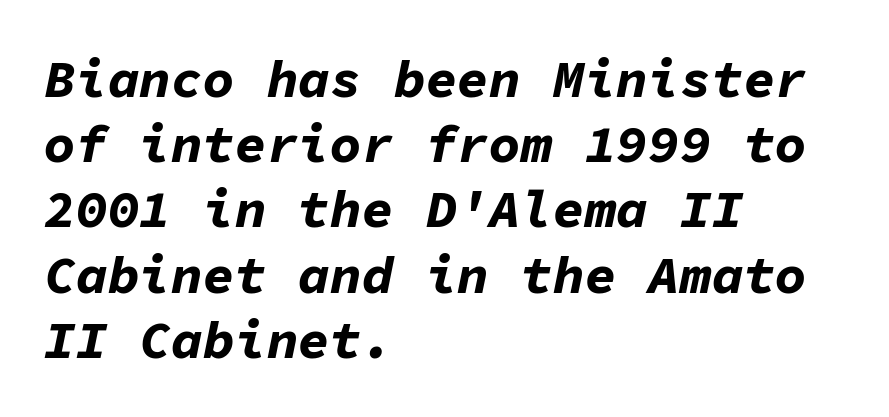
Q: Is the text bold? A: Yes.
Q: Is the text italic (slanted)? A: Yes, it leans right by about 11 degrees.
Q: Is the text underlined? A: No.
Q: How is the paragraph aligned? A: Left-aligned.
Q: Is the spacing between letters normal or unusually wide? A: Normal.
Q: Width (condensed, normal, or wide)? A: Normal.
Q: Stroke contrast? A: Low.
Q: x-height? A: Medium.
Q: Monospaced? A: Yes.
